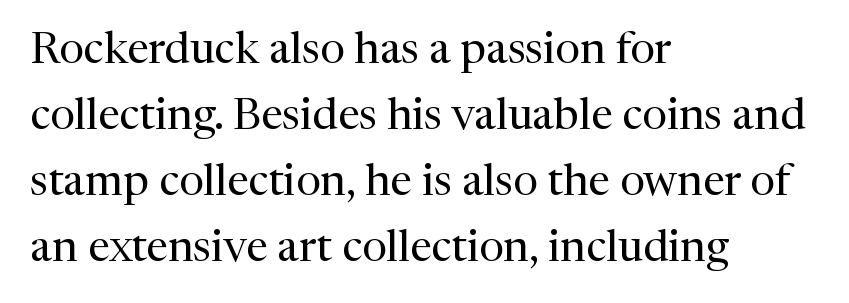
Looks like regular typesetting: each glyph gets only the width it needs. Posture: vertical. There is no visible air inserted between adjacent glyphs. These glyphs show unthickened strokes, regular width or finer.
